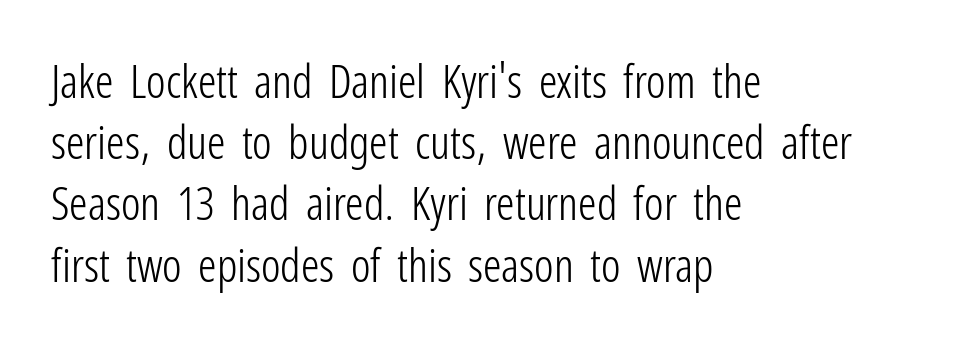
{"serif": "no", "italic": "no", "bold": "no", "weight": "light", "width": "condensed", "stroke_contrast": "low", "x_height": "medium", "monospaced": "no", "underline": "no", "align": "left", "line_spacing": "normal", "line_spacing_ratio": 1.33, "letter_spacing": "normal", "letter_spacing_em": 0.0, "glyph_px": 46}
